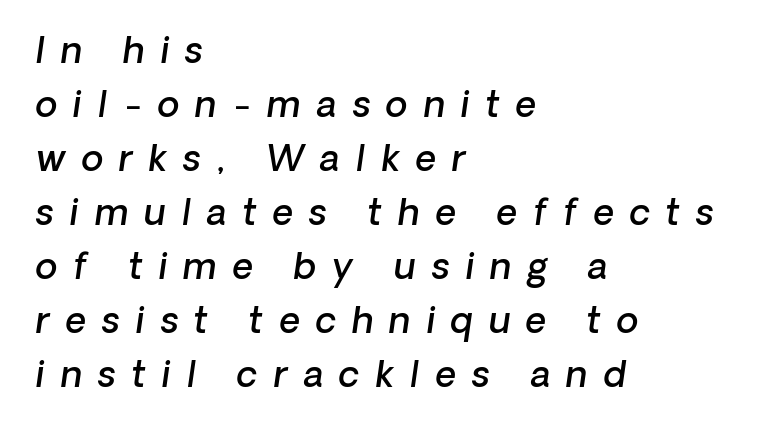
This sample has the flowing, uneven cadence of proportional lettering. The baseline area is clear. Short and long lines alike share a common starting point at left. How are the letters spaced? Widely, with obvious added tracking. Horizontal bands of white between lines are of average thickness.
